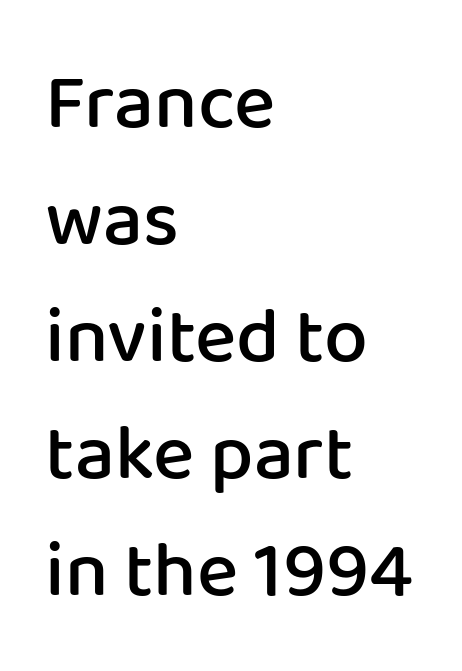
Q: Is the text bold? A: Semi-bold.
Q: Is the text italic (slanted)? A: No, it is upright.
Q: Is the typeface a serif or a sans-serif typeface? A: Sans-serif.
Q: Is the text underlined? A: No.
Q: How is the paragraph aligned? A: Left-aligned.
Q: Is the spacing between letters normal or unusually wide? A: Normal.
Q: Is the spacing between lines tight, normal or loose? A: Normal.
Q: Width (condensed, normal, or wide)? A: Normal.
Q: Stroke contrast? A: Low.
Q: x-height? A: Medium.
Q: Monospaced? A: No.
